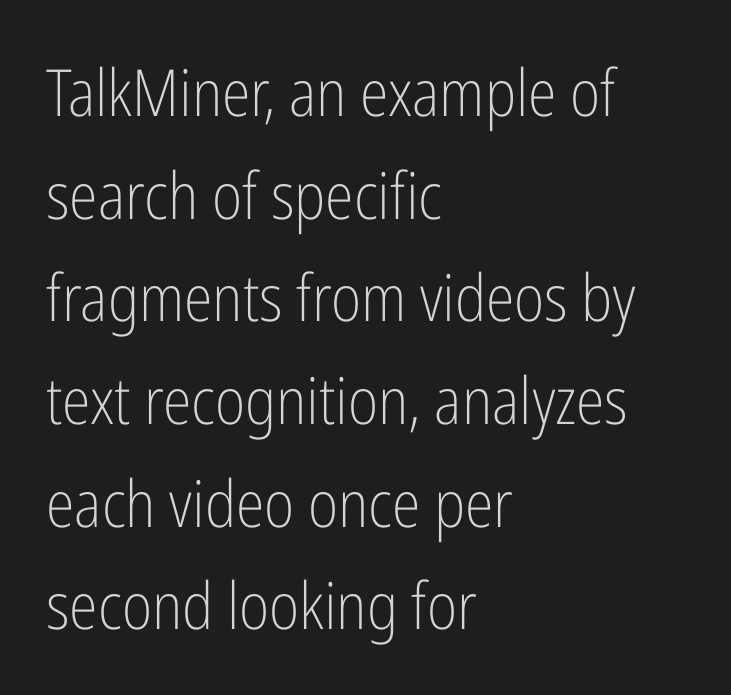
Compared with a typical body face, this is equally light or lighter still. Any mark beneath the type? The region is blank. Spacing verdict: proportional, widths tailored to each character. The block of text has a typical density, with ordinary space between rows.
